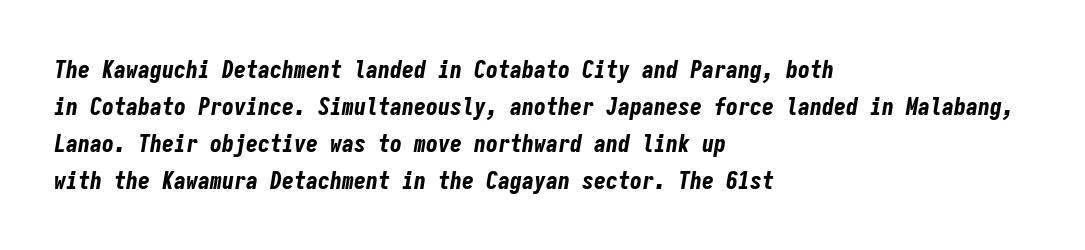
Compared with ordinary roman type, these characters are visibly tilted. Every row of glyphs begins at an identical x-position on the left. Words float on clear page, feet unadorned. What's the leading like? Ordinary, nothing unusual. Compared with typical body copy, the letter spacing here is the same.
